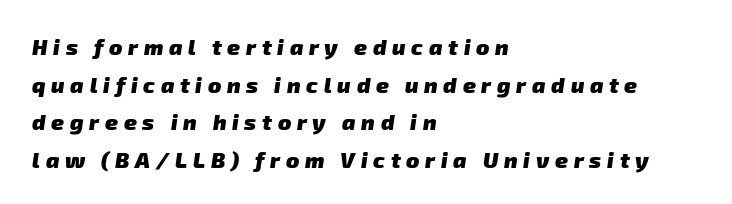
The image shows 22 px bold type; set left-aligned, line spacing 1.71x, unusually wide letter spacing (+0.26 em), not underlined.
